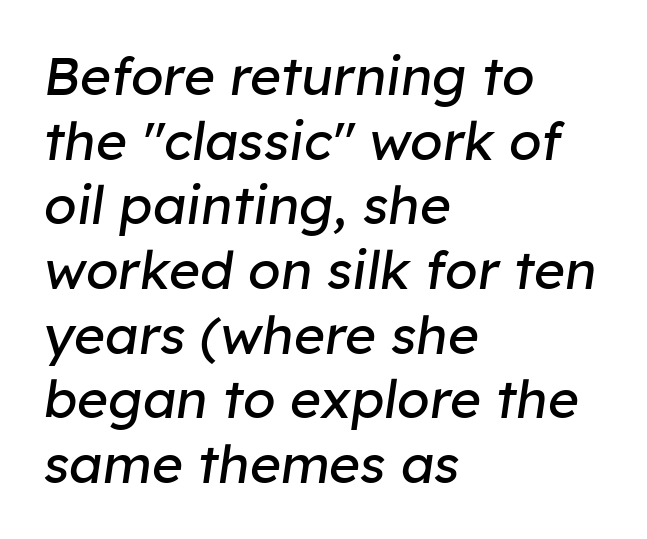
The image shows 53 px regular-weight type, italic (leaning right); set left-aligned, line spacing 1.22x, normal letter spacing, not underlined; low stroke contrast and a medium x-height.
